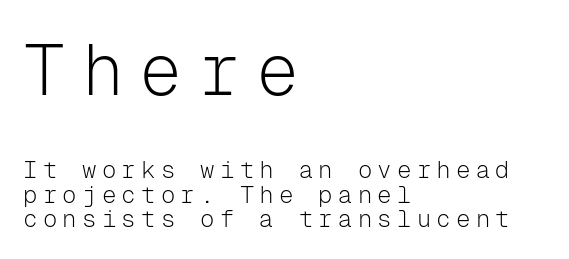
Is this a fixed-width face? Yes — each glyph sits in an identical cell. If you measured baseline to baseline, you'd find a short distance. Italic: no, the glyphs are upright roman. The face looks like a standard text weight, possibly lighter.
